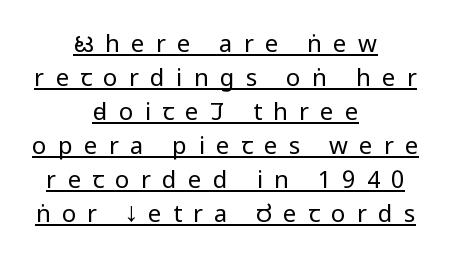
Does the lettering tilt? It doesn't — this is upright. Interline gaps are of average width in this sample. Like a heading marked for emphasis, these lines bear an underscore. The strokes carry an ordinary text weight at most.
